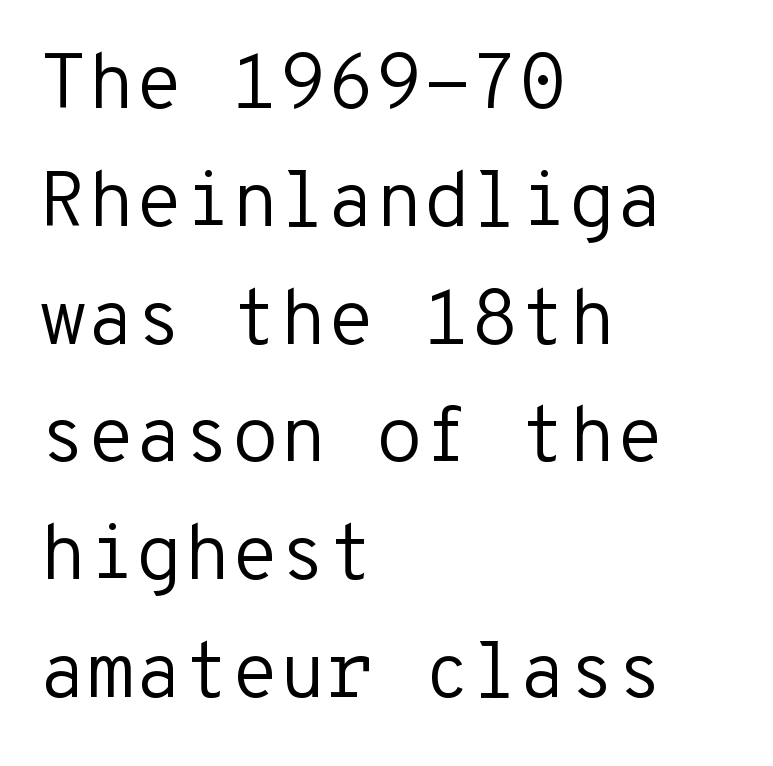
Designer's note — italics off, roman on. Just letters on the line, the space beneath them empty. If you drew a ruler down the left edge, every line would touch it. Examine the stroke ends and you'll find no serifs. Regular leading.
